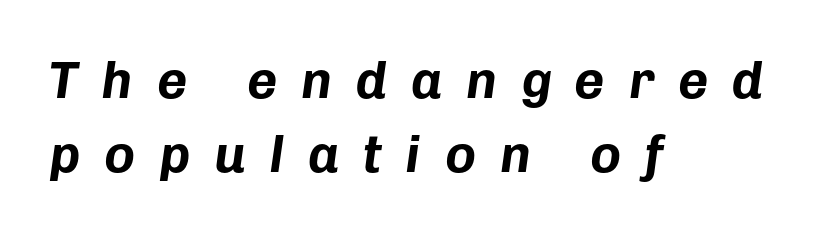
The image shows 52 px bold type, italic (leaning right); set left-aligned, normal line spacing (1.42x), unusually wide letter spacing (+0.46 em), not underlined; low stroke contrast and a medium x-height.
